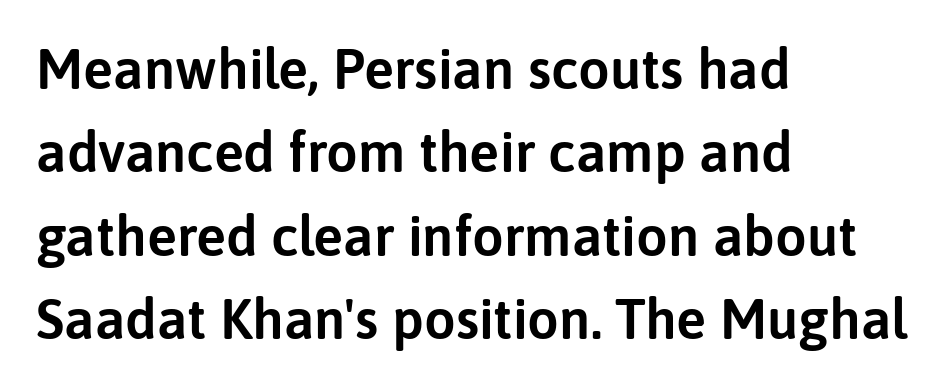
Q: Is the text italic (slanted)? A: No, it is upright.
Q: Is the typeface a serif or a sans-serif typeface? A: Sans-serif.
Q: Is the text underlined? A: No.
Q: How is the paragraph aligned? A: Left-aligned.
Q: Is the spacing between letters normal or unusually wide? A: Normal.
Q: Is the spacing between lines tight, normal or loose? A: Normal.
Q: Width (condensed, normal, or wide)? A: Normal.
Q: Stroke contrast? A: Low.
Q: x-height? A: Medium.
Q: Monospaced? A: No.
